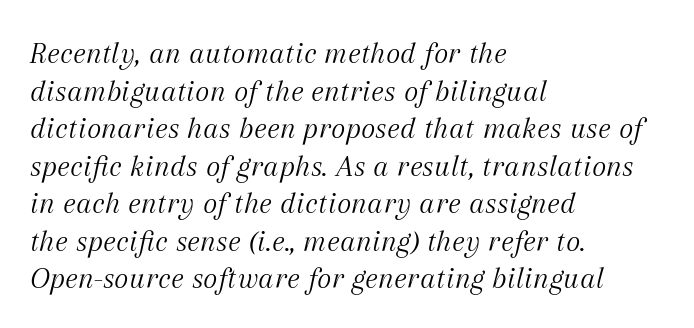
The image shows 31 px light serif type, italic (leaning right); set left-aligned, line spacing 1.21x, normal letter spacing, not underlined; medium stroke contrast and a medium x-height.
